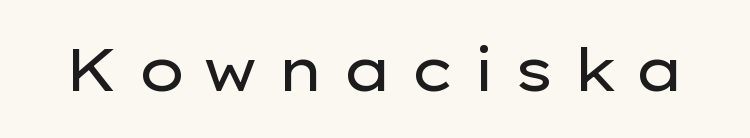
Q: Is the text bold? A: No.
Q: Is the text italic (slanted)? A: No, it is upright.
Q: Is the typeface a serif or a sans-serif typeface? A: Sans-serif.
Q: Is the text underlined? A: No.
Q: Is the spacing between letters normal or unusually wide? A: Unusually wide.
Q: Width (condensed, normal, or wide)? A: Wide.
Q: Stroke contrast? A: Low.
Q: x-height? A: Medium.
Q: Monospaced? A: No.
